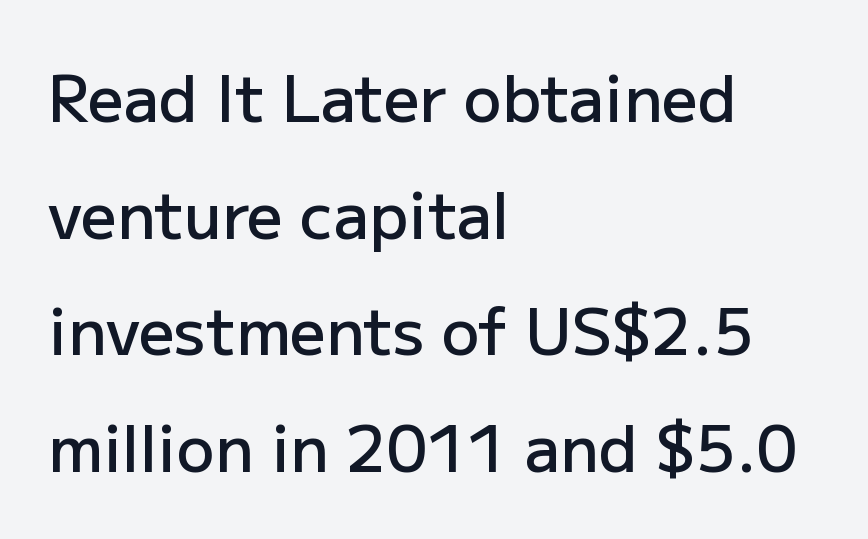
{"serif": "no", "italic": "no", "bold": "semi", "weight": "semibold", "width": "normal", "stroke_contrast": "low", "x_height": "medium", "monospaced": "no", "underline": "no", "align": "left", "line_spacing_ratio": 1.85, "letter_spacing": "normal", "letter_spacing_em": 0.0, "glyph_px": 63}
